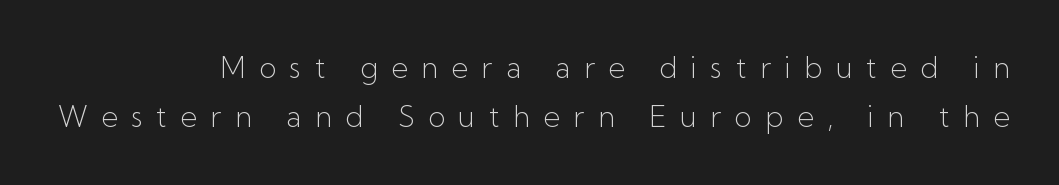
{"serif": "no", "italic": "no", "bold": "no", "weight": "light", "width": "normal", "stroke_contrast": "low", "x_height": "medium", "monospaced": "no", "underline": "no", "align": "right", "line_spacing": "normal", "line_spacing_ratio": 1.69, "letter_spacing": "wide", "letter_spacing_em": 0.46, "glyph_px": 29}
